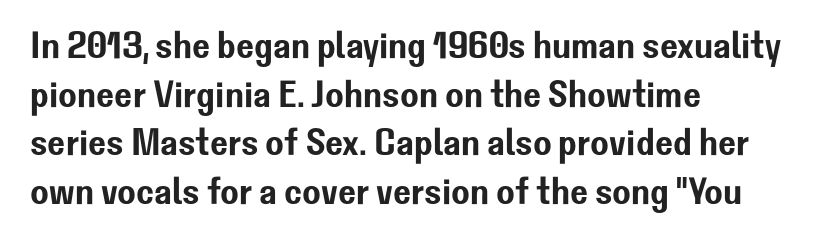
The image shows 38 px sans-serif type, upright; set left-aligned, normal line spacing (1.28x), normal letter spacing, not underlined; low stroke contrast and a medium x-height.
